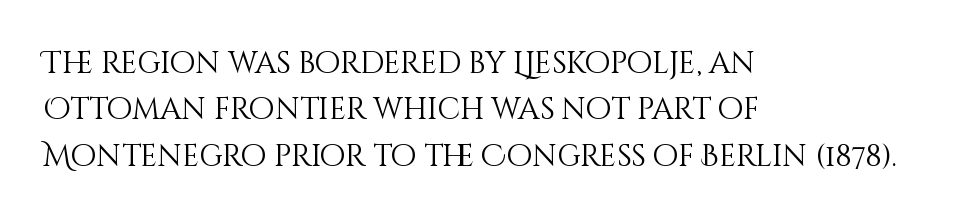
These lines are set flush left with a ragged right edge. The glyphs are unaccompanied by any horizontal stroke below them. The face used here is proportionally spaced, like ordinary book or web type. This is the regular roman posture of the typeface. This is not heavy type; no bold has been used.
